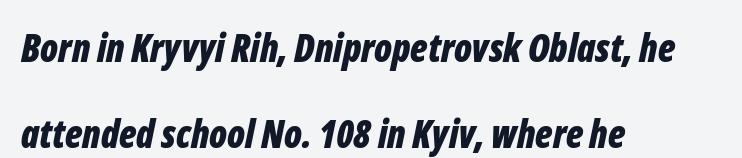
Q: Is the text bold? A: Yes.
Q: Is the text italic (slanted)? A: Yes, it leans right by about 12 degrees.
Q: Is the text underlined? A: No.
Q: How is the paragraph aligned? A: Left-aligned.
Q: Is the spacing between letters normal or unusually wide? A: Normal.
Q: Is the spacing between lines tight, normal or loose? A: Loose.
Q: Width (condensed, normal, or wide)? A: Condensed.
Q: Stroke contrast? A: Low.
Q: x-height? A: Medium.
Q: Monospaced? A: No.
